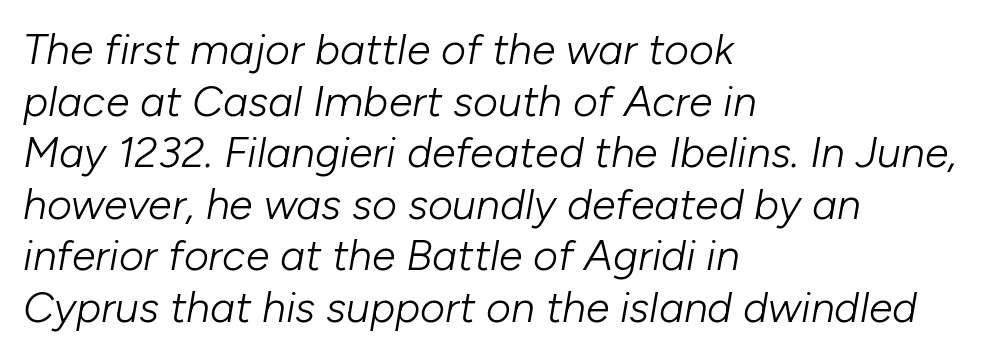
{"italic": "yes", "lean": "right", "slant_degrees": 10, "bold": "no", "weight": "light", "width": "normal", "stroke_contrast": "low", "x_height": "medium", "monospaced": "no", "underline": "no", "align": "left", "line_spacing_ratio": 1.2, "letter_spacing": "normal", "letter_spacing_em": 0.0, "glyph_px": 43}
